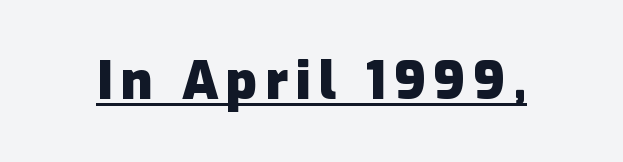
The image shows 53 px heavy sans-serif type, upright; set underlined; low stroke contrast and a medium x-height.
